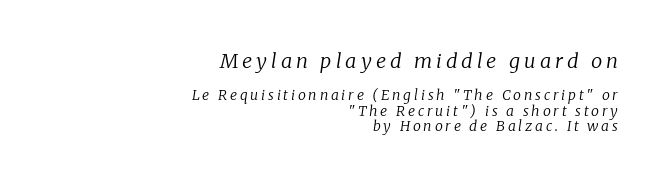
Which of the two is more prominent by size? The first, at the top. The rendering anchors every line to the right-hand side. The string is rendered with underlining switched off. The passage shown has open, widely tracked lettering throughout. These lines huddle together more closely than default settings would place them. The strokes are not fattened; the text isn't bold.
